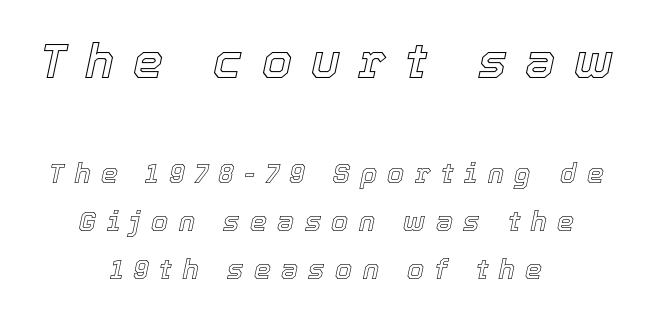
Q: Is the text italic (slanted)? A: Yes, it leans right by about 12 degrees.
Q: Is the text underlined? A: No.
Q: How is the paragraph aligned? A: Centered.
Q: Is the spacing between letters normal or unusually wide? A: Unusually wide.
Q: Which block of text is set in a larger size, the first (top) or the second (bottom)? A: The first (top) one.
Q: Width (condensed, normal, or wide)? A: Normal.
Q: x-height? A: Medium.
Q: Monospaced? A: No.
